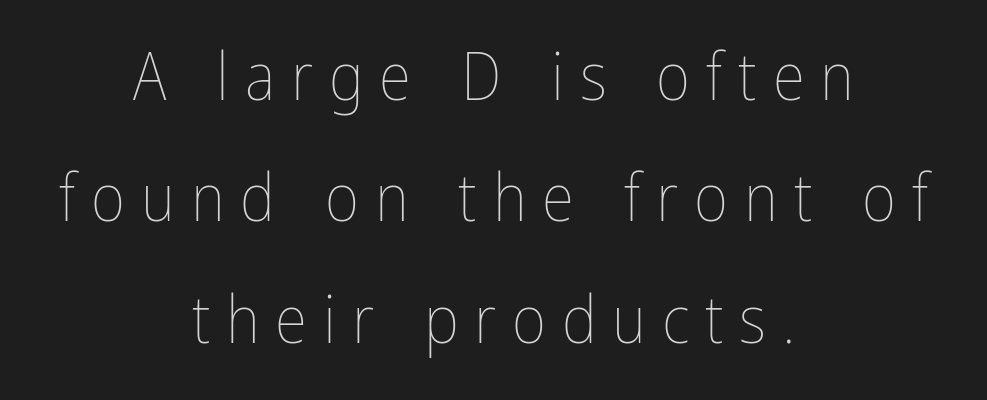
Letters rest on an invisible, unmarked baseline. The lines are quadded center. The rendering inserts visible extra space after every character. Is this a fixed-width face? No — the glyphs have proportional, varying widths. No extra ink here — the face is not bold. Rendered with straight, roman letterforms.
